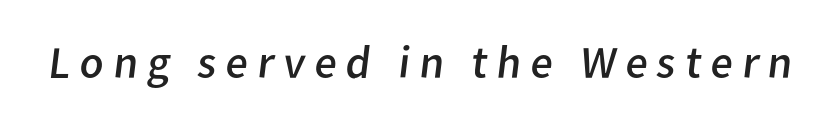
Q: Is the text bold? A: No.
Q: Is the typeface a serif or a sans-serif typeface? A: Sans-serif.
Q: Is the text underlined? A: No.
Q: Is the spacing between letters normal or unusually wide? A: Unusually wide.
Q: Width (condensed, normal, or wide)? A: Normal.
Q: Stroke contrast? A: Low.
Q: x-height? A: Medium.
Q: Monospaced? A: No.
